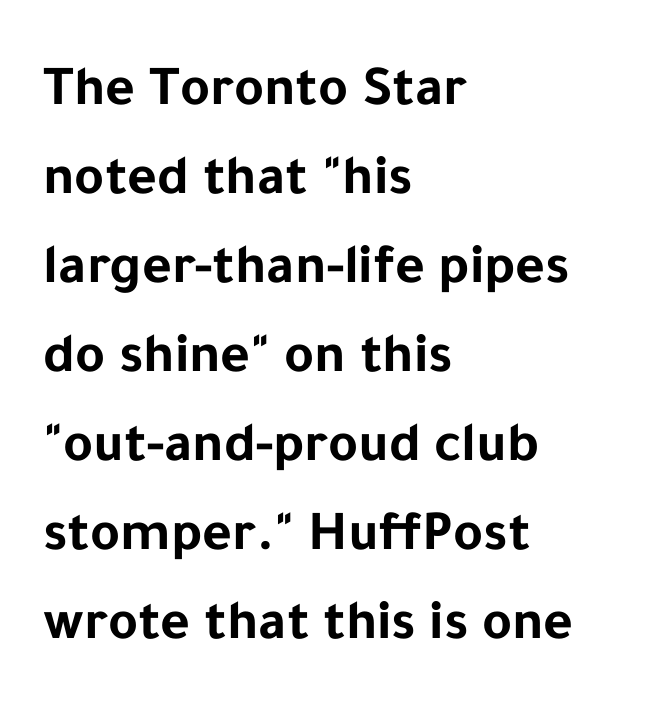
Observe the ordinary spacing: letters are neighbours, not strangers. The paragraph has a hard left edge and a soft right edge. Chunky letters — that's bold for sure. Style check: upright. The words here are not underlined. Does the type have serifs? No, each stem ends abruptly.
